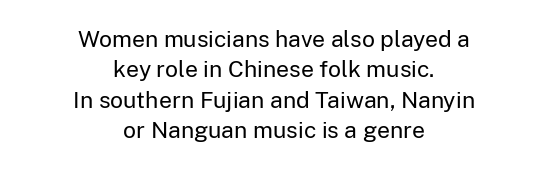
The image shows 23 px text type, upright; set centered, normal line spacing (1.32x), normal letter spacing, not underlined.
